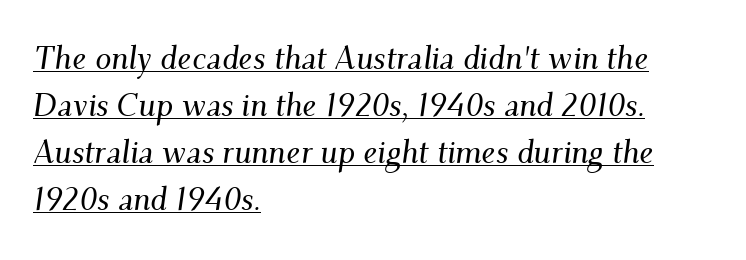
The typesetter has applied underlining to the passage shown. This block has exactly the height ordinary leading produces. Short and long lines alike share a common starting point at left. Varying glyph widths throughout — classic text-font behaviour. Students, note that the glyphs here touch the page at normal intervals. You can tell it's italic because the verticals aren't actually vertical.
